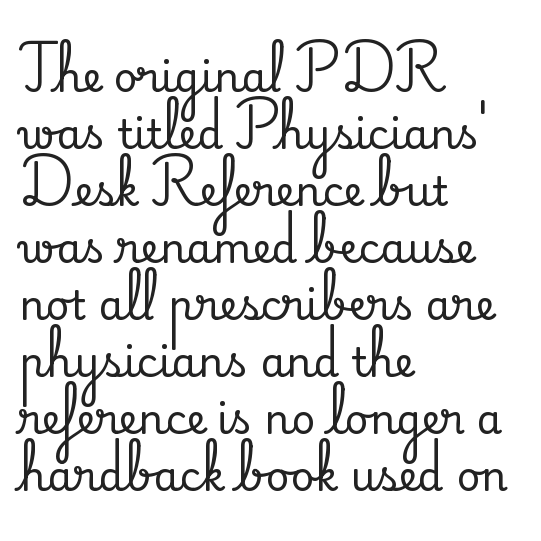
Q: Is the text italic (slanted)? A: No, it is upright.
Q: Is the typeface a serif or a sans-serif typeface? A: Serif.
Q: Is the text underlined? A: No.
Q: How is the paragraph aligned? A: Left-aligned.
Q: Is the spacing between letters normal or unusually wide? A: Normal.
Q: Is the spacing between lines tight, normal or loose? A: Normal.
Q: Width (condensed, normal, or wide)? A: Normal.
Q: Stroke contrast? A: Medium.
Q: x-height? A: Small.
Q: Monospaced? A: No.
